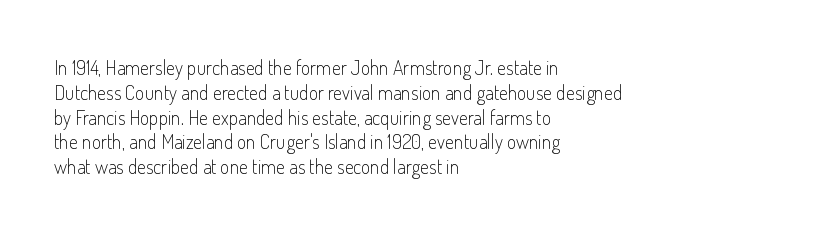
Each stroke keeps to a modest, everyday thickness or less. The type is set solid horizontally, with unmodified tracking. Italic: no, the glyphs are upright roman. In CSS terms this would be text-align: left.
